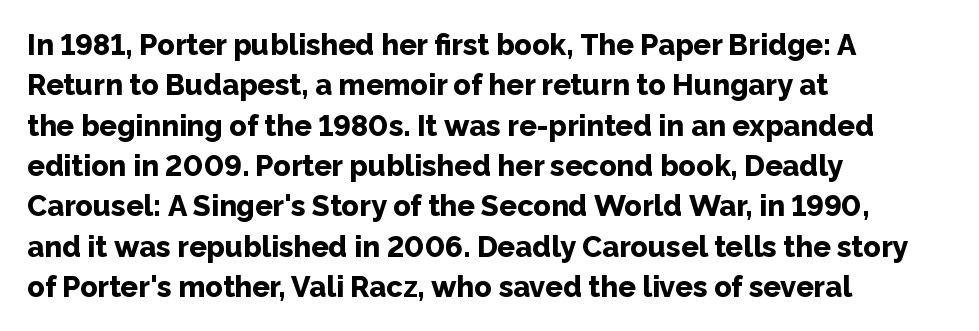
{"serif": "no", "italic": "no", "bold": "yes", "weight": "bold", "width": "normal", "stroke_contrast": "low", "x_height": "medium", "monospaced": "no", "underline": "no", "align": "left", "line_spacing": "normal", "line_spacing_ratio": 1.39, "letter_spacing": "normal", "letter_spacing_em": 0.0, "glyph_px": 29}
